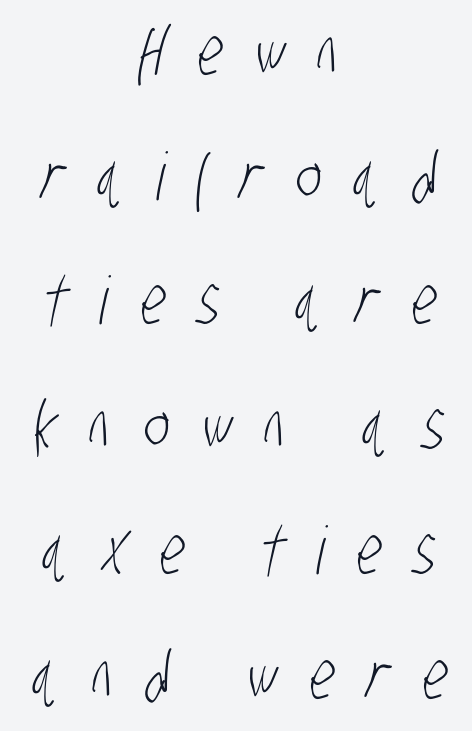
{"serif": "no", "bold": "no", "weight": "light", "width": "condensed", "stroke_contrast": "low", "x_height": "large", "monospaced": "no", "underline": "no", "align": "center", "line_spacing_ratio": 1.89, "letter_spacing": "wide", "letter_spacing_em": 0.49, "glyph_px": 66}
